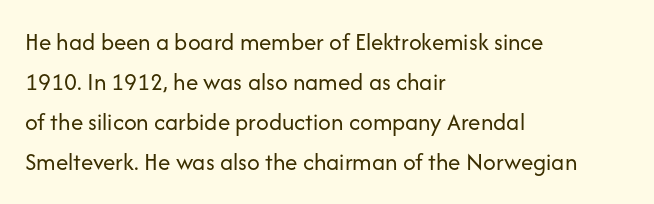
The area under the type is left untouched. A typesetter would mark this as roman, not italic. What's the leading like? Ordinary, nothing unusual. A typesetter would call this zero additional tracking. Which margin do the lines hug? The left one — the right edge is uneven. The cut favours lightness, reaching ordinary text weight at its darkest.
